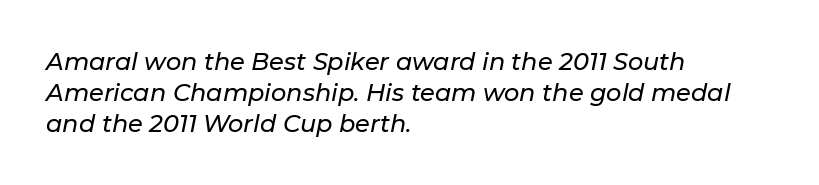
Q: Is the text italic (slanted)? A: Yes, it leans right by about 11 degrees.
Q: Is the text underlined? A: No.
Q: How is the paragraph aligned? A: Left-aligned.
Q: Is the spacing between letters normal or unusually wide? A: Normal.
Q: Is the spacing between lines tight, normal or loose? A: Normal.
